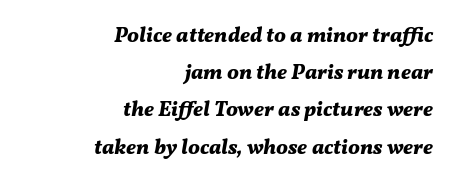
{"italic": "yes", "lean": "right", "slant_degrees": 11, "bold": "yes", "underline": "no", "align": "right", "line_spacing_ratio": 1.77, "letter_spacing": "normal", "letter_spacing_em": 0.0, "glyph_px": 21}
